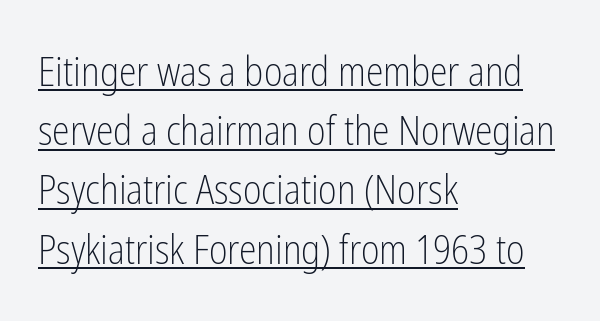
Q: Is the text bold? A: No.
Q: Is the text italic (slanted)? A: No, it is upright.
Q: Is the typeface a serif or a sans-serif typeface? A: Sans-serif.
Q: Is the text underlined? A: Yes.
Q: How is the paragraph aligned? A: Left-aligned.
Q: Is the spacing between letters normal or unusually wide? A: Normal.
Q: Is the spacing between lines tight, normal or loose? A: Normal.
Q: Width (condensed, normal, or wide)? A: Condensed.
Q: Stroke contrast? A: Low.
Q: x-height? A: Medium.
Q: Monospaced? A: No.
